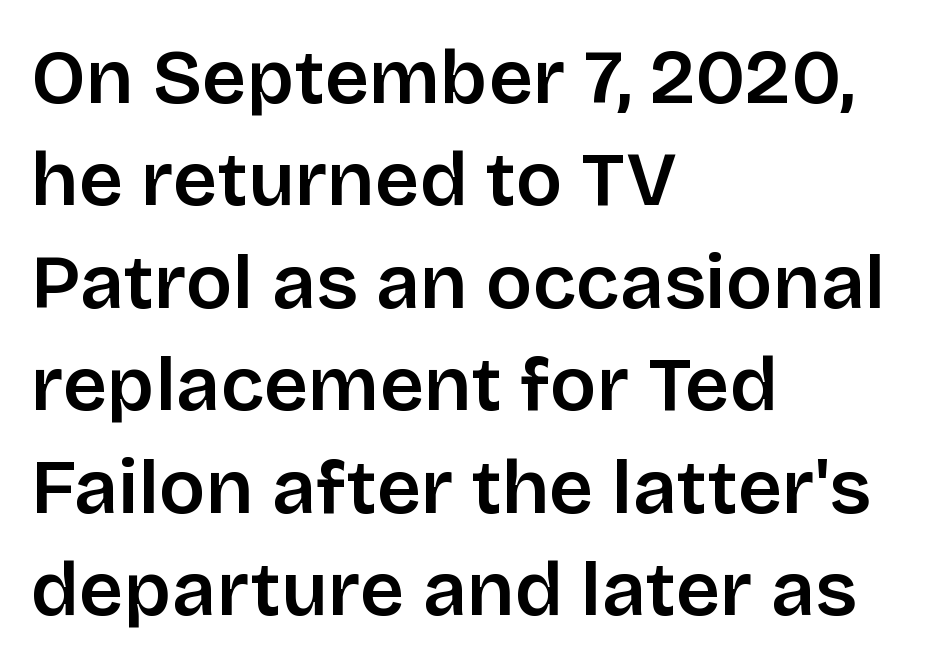
Q: Is the text bold? A: Semi-bold.
Q: Is the text italic (slanted)? A: No, it is upright.
Q: Is the typeface a serif or a sans-serif typeface? A: Sans-serif.
Q: Is the text underlined? A: No.
Q: How is the paragraph aligned? A: Left-aligned.
Q: Is the spacing between letters normal or unusually wide? A: Normal.
Q: Is the spacing between lines tight, normal or loose? A: Normal.
Q: Width (condensed, normal, or wide)? A: Normal.
Q: Stroke contrast? A: Low.
Q: x-height? A: Large.
Q: Monospaced? A: No.
